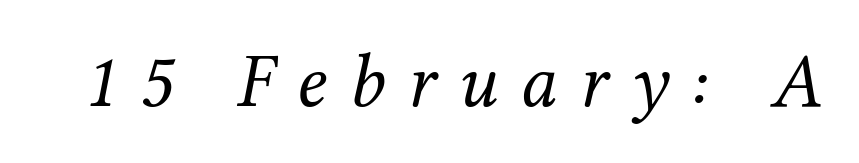
The image shows 76 px regular-weight serif type, italic (leaning right); set unusually wide letter spacing (+0.3 em), not underlined; medium stroke contrast and a medium x-height.
